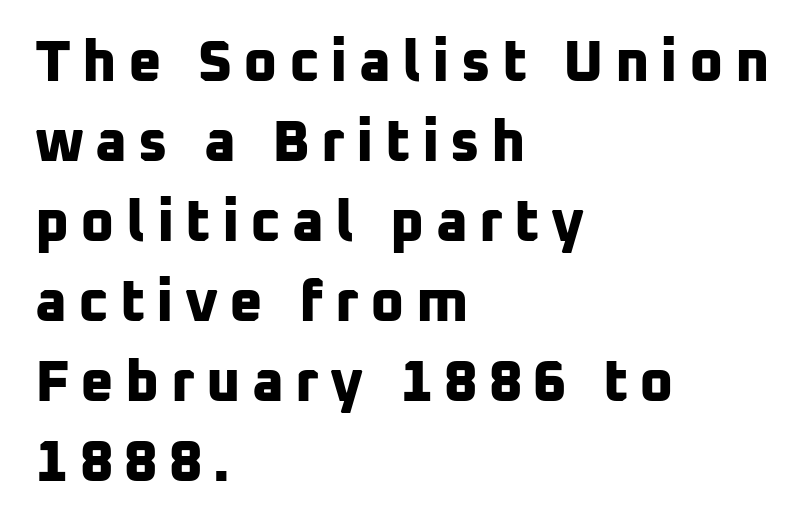
Nope, no serifs anywhere on these letters. The rendering uses a moderate line-height, typical for paragraphs. A student would call this left alignment; a typographer would say flush left, rag right. What weight is shown? A full bold with thick strokes. Do the characters align in a grid? No, the font is proportional.
